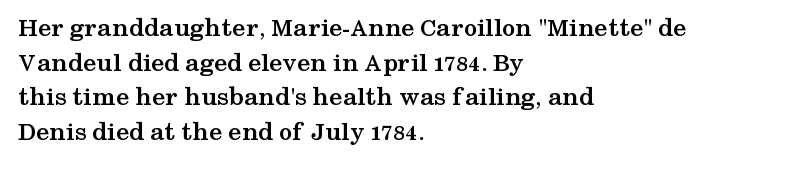
Q: Is the text bold? A: Yes.
Q: Is the text italic (slanted)? A: No, it is upright.
Q: Is the text underlined? A: No.
Q: How is the paragraph aligned? A: Left-aligned.
Q: Is the spacing between letters normal or unusually wide? A: Normal.
Q: Is the spacing between lines tight, normal or loose? A: Normal.
